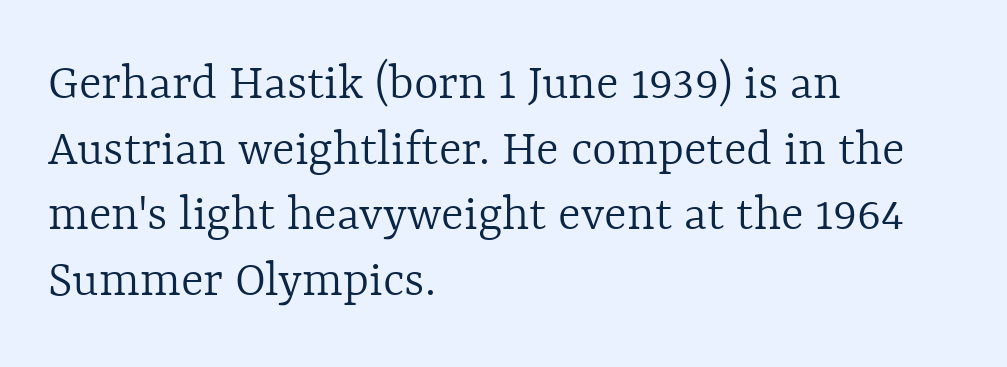
Unbolded letterforms with no extra heft. The typesetter chose a ragged-right arrangement here. The passage shown is typed in a proportional face where columns would drift. Plain, unruled lines of type. Tracking value appears to be zero — textbook default spacing. Italic: no, the glyphs are upright roman.
